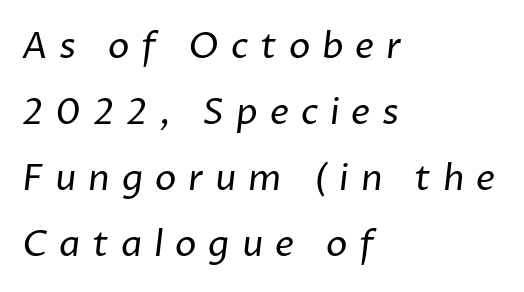
Q: Is the text bold? A: No.
Q: Is the typeface a serif or a sans-serif typeface? A: Sans-serif.
Q: Is the text underlined? A: No.
Q: How is the paragraph aligned? A: Left-aligned.
Q: Is the spacing between letters normal or unusually wide? A: Unusually wide.
Q: Width (condensed, normal, or wide)? A: Normal.
Q: Stroke contrast? A: Low.
Q: x-height? A: Medium.
Q: Monospaced? A: No.
